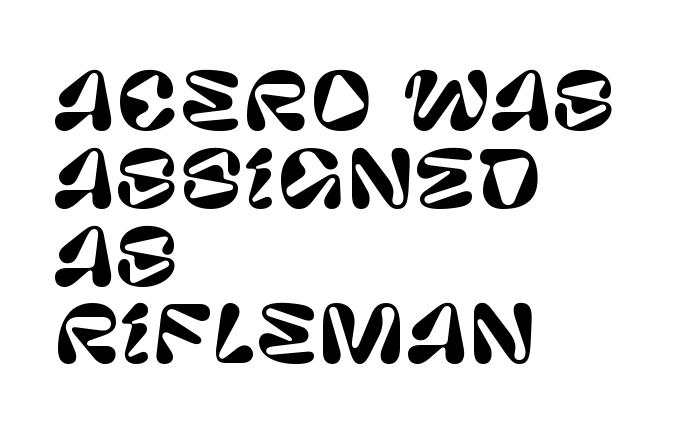
Q: Is the text italic (slanted)? A: Yes.
Q: Is the typeface a serif or a sans-serif typeface? A: Sans-serif.
Q: Is the text underlined? A: No.
Q: How is the paragraph aligned? A: Left-aligned.
Q: Is the spacing between letters normal or unusually wide? A: Normal.
Q: Is the spacing between lines tight, normal or loose? A: Tight.
Q: Width (condensed, normal, or wide)? A: Normal.
Q: Stroke contrast? A: Low.
Q: x-height? A: Large.
Q: Monospaced? A: No.
